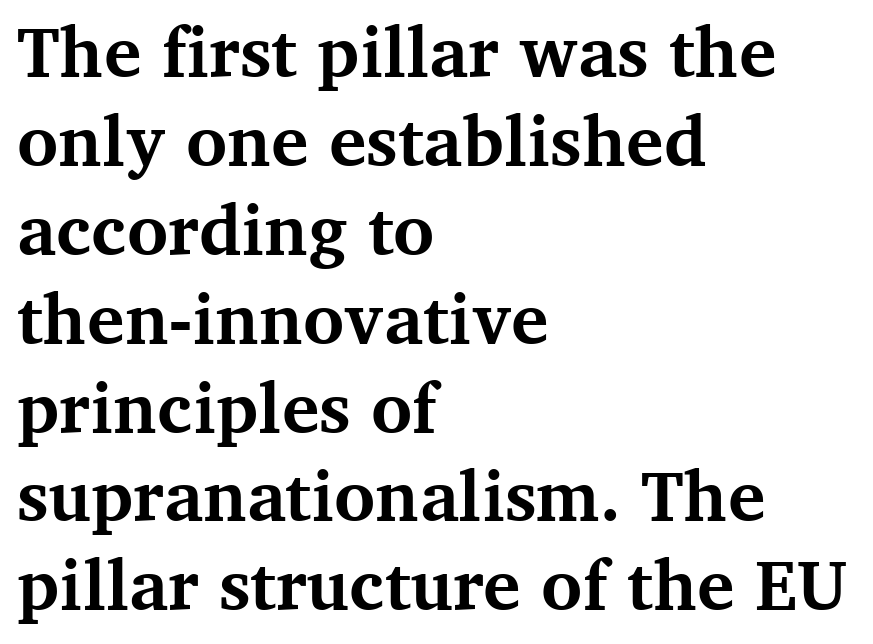
Does the leading feel generous? No, just average. Serif or sans? Serif — the stroke terminals have little feet. These lines are set flush left with a ragged right edge. Decoration check: the copy has no underline. Tracking value appears to be zero — textbook default spacing.
